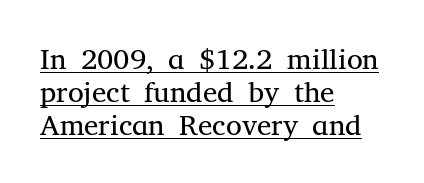
Looks like regular typesetting: each glyph gets only the width it needs. Stem width sits at or under what a default text font uses. A rule runs beneath these lines of type. Students, observe: this is what under-led, compact text looks like.
